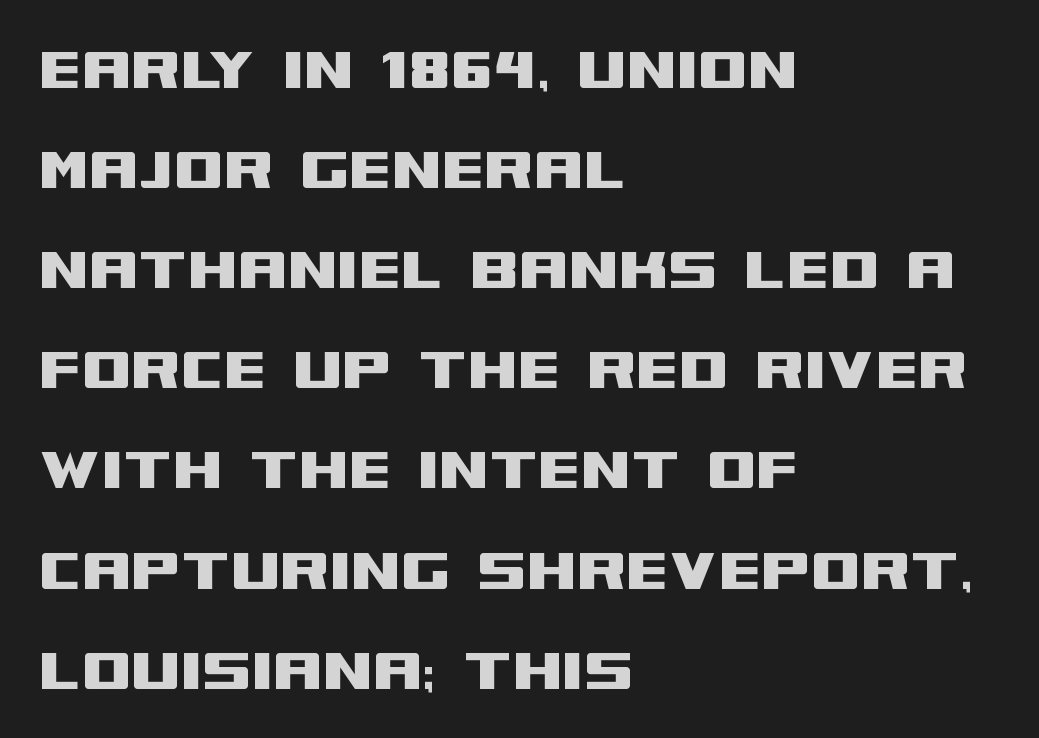
Q: Is the text italic (slanted)? A: No, it is upright.
Q: Is the typeface a serif or a sans-serif typeface? A: Sans-serif.
Q: Is the text underlined? A: No.
Q: How is the paragraph aligned? A: Left-aligned.
Q: Is the spacing between letters normal or unusually wide? A: Normal.
Q: Is the spacing between lines tight, normal or loose? A: Normal.
Q: Width (condensed, normal, or wide)? A: Wide.
Q: Stroke contrast? A: Medium.
Q: x-height? A: Large.
Q: Monospaced? A: No.
